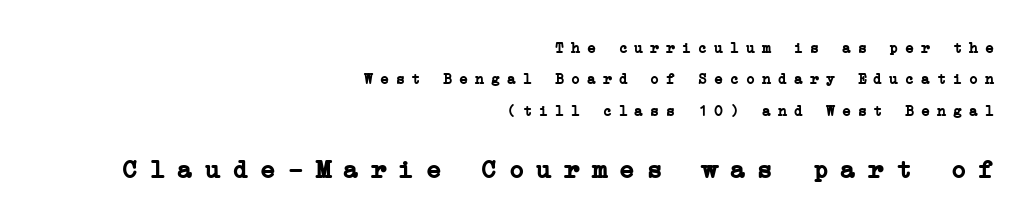
The image shows 26 px bold type, upright; set right-aligned, loose line spacing (2.1x), unusually wide letter spacing (+0.46 em), not underlined; the second (bottom) block is 1.73x larger.
